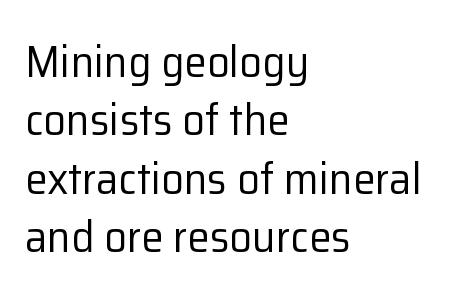
Quick note: interline space is typical. Each letter's strokes conclude bluntly, with no projecting serifs. Every character sits straight up, as roman type does. Where is the straight margin? On the left. Bold? No — there's no thickening of the strokes.
